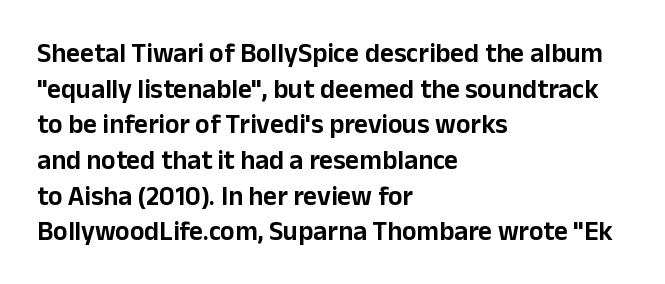
Q: Is the text italic (slanted)? A: No, it is upright.
Q: Is the text underlined? A: No.
Q: How is the paragraph aligned? A: Left-aligned.
Q: Is the spacing between letters normal or unusually wide? A: Normal.
Q: Is the spacing between lines tight, normal or loose? A: Normal.
